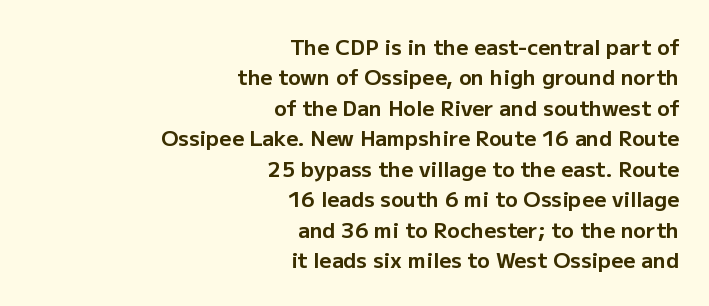
Q: Is the text bold? A: Yes.
Q: Is the text italic (slanted)? A: No, it is upright.
Q: Is the text underlined? A: No.
Q: How is the paragraph aligned? A: Right-aligned.
Q: Is the spacing between letters normal or unusually wide? A: Normal.
Q: Is the spacing between lines tight, normal or loose? A: Normal.
